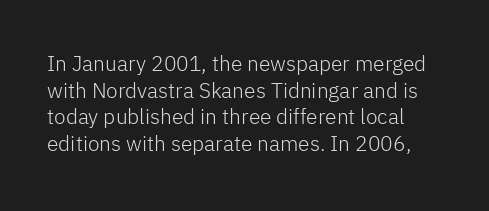
No heavy texture on the line: the type isn't bold. Just letters on the line, the space beneath them empty. The letterforms sit shoulder to shoulder at normal distance. The letters stand upright; this is a roman face. Compared with typical paragraphs, the rows here are spaced about the same.
